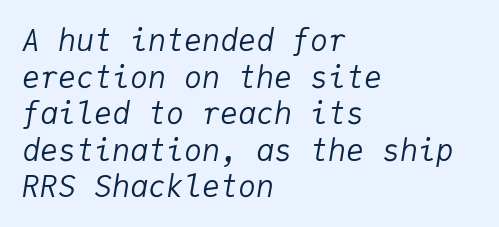
The paragraph has a hard left edge and a soft right edge. Do the characters align in a grid? Yes, the font is monospaced. Inter-character spacing is left at the font's built-in metrics. Plain, unruled lines of type. Unbolded letterforms with no extra heft. Is the type slanted? Yes — the strokes lean at a clear angle.
